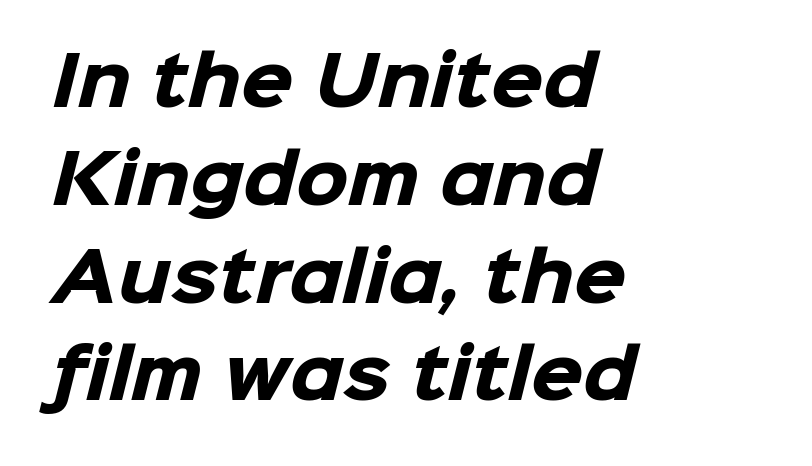
Q: Is the text bold? A: Yes.
Q: Is the typeface a serif or a sans-serif typeface? A: Sans-serif.
Q: Is the text underlined? A: No.
Q: How is the paragraph aligned? A: Left-aligned.
Q: Is the spacing between letters normal or unusually wide? A: Normal.
Q: Is the spacing between lines tight, normal or loose? A: Normal.
Q: Width (condensed, normal, or wide)? A: Normal.
Q: Stroke contrast? A: Low.
Q: x-height? A: Medium.
Q: Monospaced? A: No.
